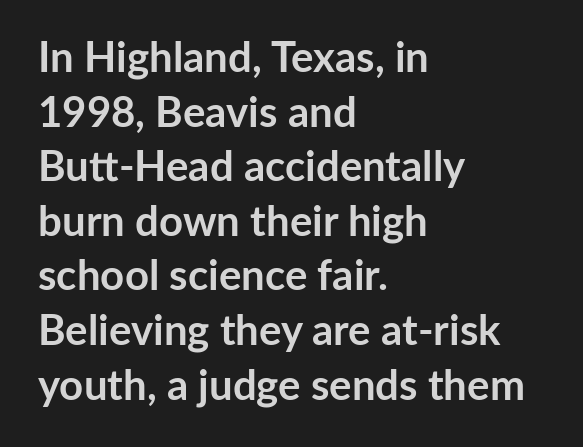
The passage is arranged the way most books set body copy — flush left. Heavy-handed strokes throughout: this text is bold. Italic: no, the glyphs are upright roman. The rendering uses natural spacing where letterforms have individual widths. A typesetter would call this leading conventional body-copy spacing. Underline: absent.
